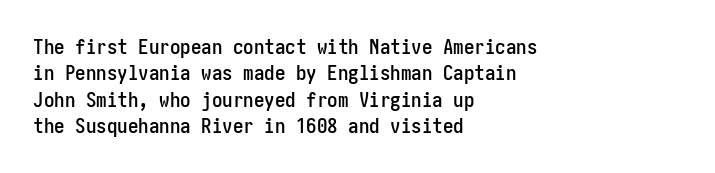
{"italic": "no", "underline": "no", "align": "left", "line_spacing": "normal", "line_spacing_ratio": 1.26, "letter_spacing": "normal", "letter_spacing_em": 0.0, "glyph_px": 21}
